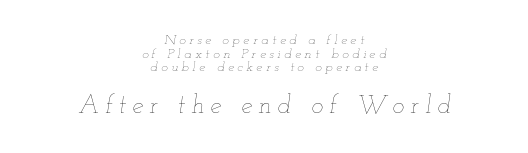
Q: Is the text bold? A: No.
Q: Is the text italic (slanted)? A: Yes, it leans right by about 12 degrees.
Q: Is the text underlined? A: No.
Q: How is the paragraph aligned? A: Centered.
Q: Is the spacing between letters normal or unusually wide? A: Unusually wide.
Q: Is the spacing between lines tight, normal or loose? A: Tight.
Q: Which block of text is set in a larger size, the first (top) or the second (bottom)? A: The second (bottom) one.
